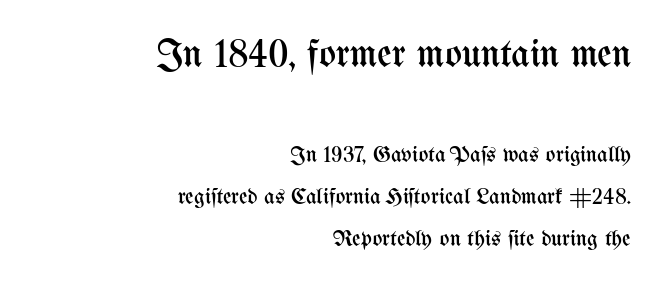
{"italic": "no", "bold": "no", "weight": "regular", "width": "condensed", "stroke_contrast": "medium", "x_height": "medium", "monospaced": "no", "underline": "no", "align": "right", "line_spacing_ratio": 1.84, "letter_spacing": "normal", "letter_spacing_em": 0.0, "larger_block": "first", "size_ratio": 1.74, "glyph_px": 40}
